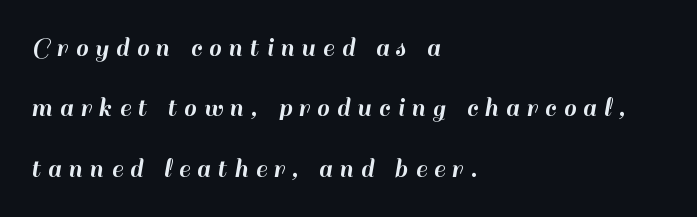
A typesetter would label this face a sans. Which margin do the lines hug? The left one — the right edge is uneven. The string is rendered with underlining switched off. Each word looks stretched out because of the extra space between its letters. Character widths vary here, with narrow letters taking less room than wide ones.
